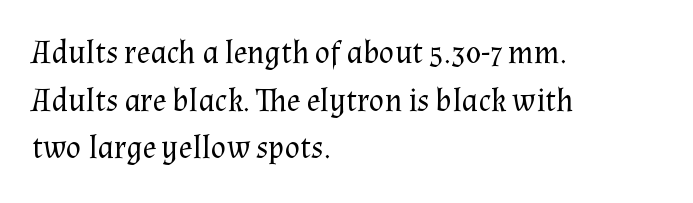
The rendering uses natural spacing where letterforms have individual widths. Is there any slant? The stems are plumb. Nothing heavy about these letters — not bold at all. Is the letter spacing exaggerated? No — it looks like the ordinary default.
